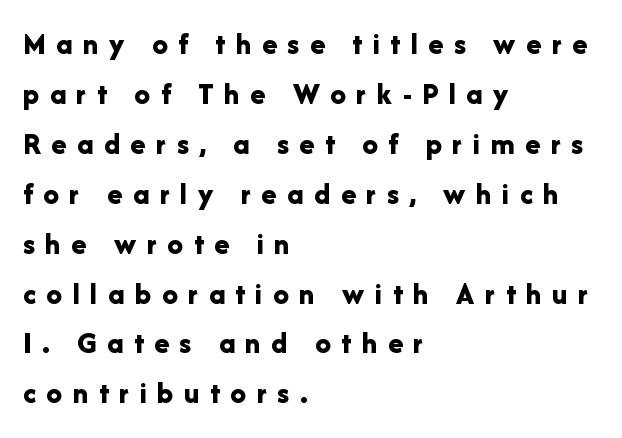
Summary of vertical rhythm: regular, with standard interline spacing. Characters remain perfectly vertical along every line. I'd call this a sans setting — the letters go barefoot. Someone cranked the tracking dial way up on this one.
